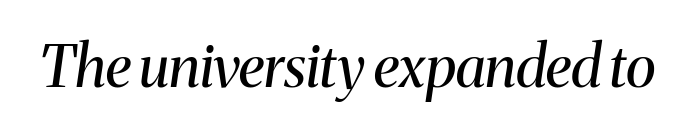
No heavy texture on the line: the type isn't bold. The rendering uses natural spacing where letterforms have individual widths. The specimen omits any rule beneath the text block's lines. The glyphs in this specimen are seriffed. These lines were composed using italics.
